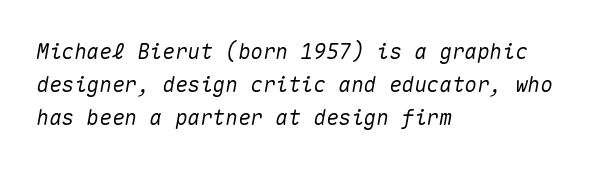
Q: Is the text italic (slanted)? A: Yes, it leans right by about 10 degrees.
Q: Is the text underlined? A: No.
Q: How is the paragraph aligned? A: Left-aligned.
Q: Is the spacing between letters normal or unusually wide? A: Normal.
Q: Is the spacing between lines tight, normal or loose? A: Normal.
